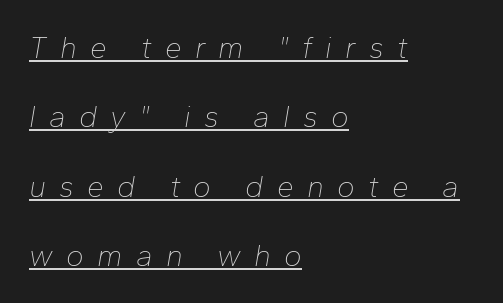
Q: Is the text bold? A: No.
Q: Is the text italic (slanted)? A: Yes, it leans right by about 10 degrees.
Q: Is the text underlined? A: Yes.
Q: How is the paragraph aligned? A: Left-aligned.
Q: Is the spacing between letters normal or unusually wide? A: Unusually wide.
Q: Is the spacing between lines tight, normal or loose? A: Loose.
Q: Width (condensed, normal, or wide)? A: Normal.
Q: Stroke contrast? A: Low.
Q: x-height? A: Medium.
Q: Monospaced? A: No.
